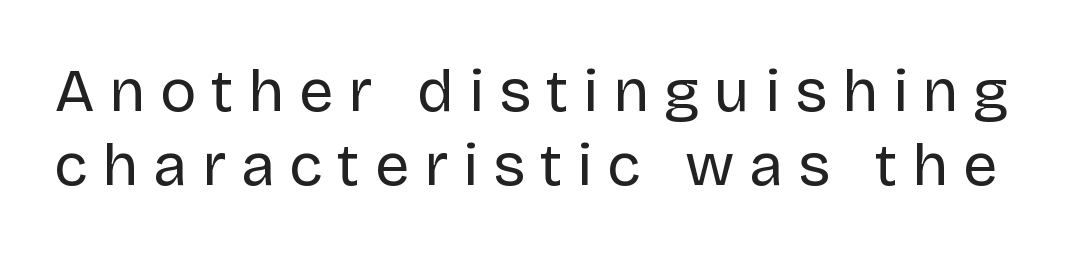
The letters are spread apart with noticeably loose tracking. The type family on display is of the sans-serif kind. You can tell it's not italic because the verticals are truly vertical. Stems here are at most as thick as an everyday book face. Letters rest on an invisible, unmarked baseline.
